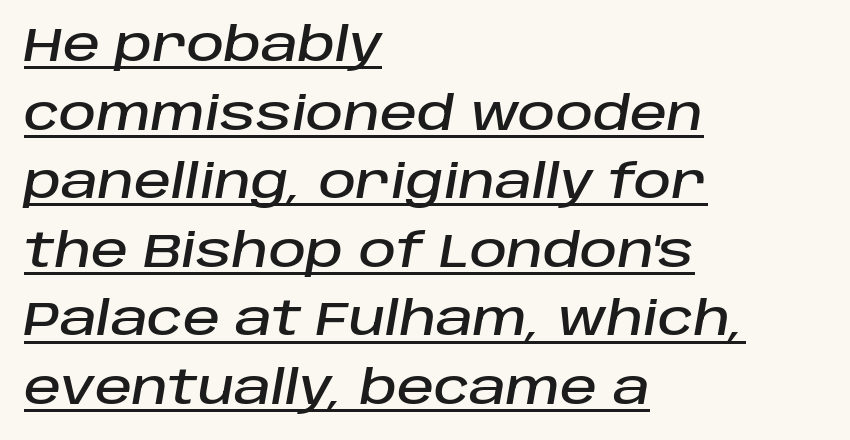
Q: Is the text italic (slanted)? A: Yes, it leans right by about 10 degrees.
Q: Is the text underlined? A: Yes.
Q: How is the paragraph aligned? A: Left-aligned.
Q: Is the spacing between letters normal or unusually wide? A: Normal.
Q: Is the spacing between lines tight, normal or loose? A: Normal.
Q: Width (condensed, normal, or wide)? A: Normal.
Q: Stroke contrast? A: Low.
Q: x-height? A: Large.
Q: Monospaced? A: No.
